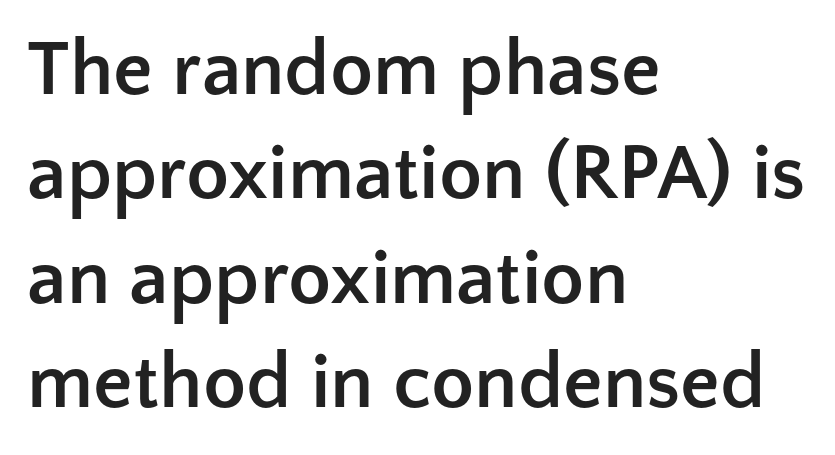
{"serif": "no", "italic": "no", "bold": "yes", "weight": "semibold", "width": "normal", "stroke_contrast": "low", "x_height": "medium", "monospaced": "no", "underline": "no", "align": "left", "line_spacing": "normal", "line_spacing_ratio": 1.32, "letter_spacing": "normal", "letter_spacing_em": 0.0, "glyph_px": 79}
